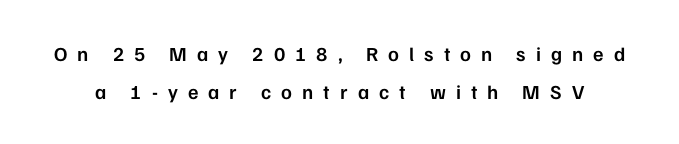
Q: Is the text bold? A: Semi-bold.
Q: Is the text italic (slanted)? A: No, it is upright.
Q: Is the text underlined? A: No.
Q: Is the spacing between letters normal or unusually wide? A: Unusually wide.
